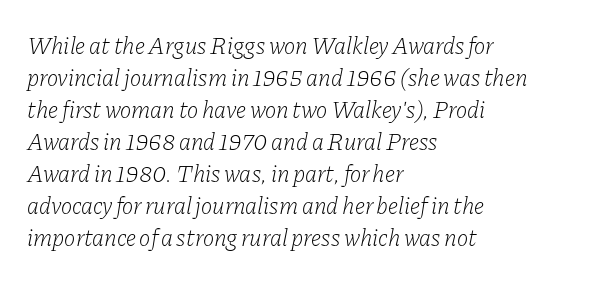
The image shows 24 px text type, italic (leaning right); set left-aligned, normal line spacing (1.33x), normal letter spacing, not underlined.
